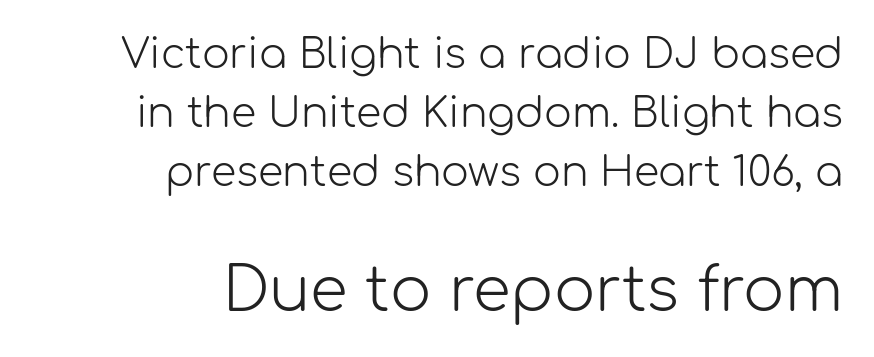
The image shows 61 px light sans-serif type, upright; set right-aligned, normal line spacing (1.44x), normal letter spacing, not underlined; the second (bottom) block is 1.49x larger; low stroke contrast and a medium x-height.
